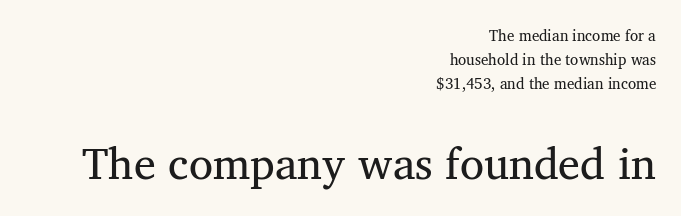
Q: Is the text italic (slanted)? A: No, it is upright.
Q: Is the typeface a serif or a sans-serif typeface? A: Serif.
Q: Is the text underlined? A: No.
Q: How is the paragraph aligned? A: Right-aligned.
Q: Is the spacing between letters normal or unusually wide? A: Normal.
Q: Is the spacing between lines tight, normal or loose? A: Normal.
Q: Which block of text is set in a larger size, the first (top) or the second (bottom)? A: The second (bottom) one.
Q: Width (condensed, normal, or wide)? A: Normal.
Q: Stroke contrast? A: Medium.
Q: x-height? A: Medium.
Q: Monospaced? A: No.
